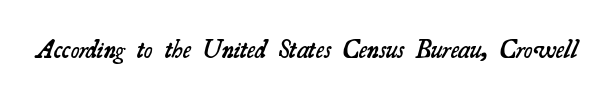
Q: Is the text bold? A: Semi-bold.
Q: Is the text underlined? A: No.
Q: Is the spacing between letters normal or unusually wide? A: Normal.
